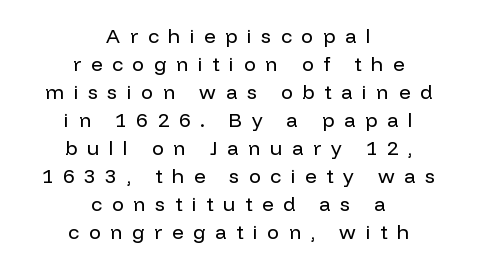
Q: Is the text bold? A: No.
Q: Is the text italic (slanted)? A: No, it is upright.
Q: Is the text underlined? A: No.
Q: How is the paragraph aligned? A: Centered.
Q: Is the spacing between letters normal or unusually wide? A: Unusually wide.
Q: Is the spacing between lines tight, normal or loose? A: Normal.
